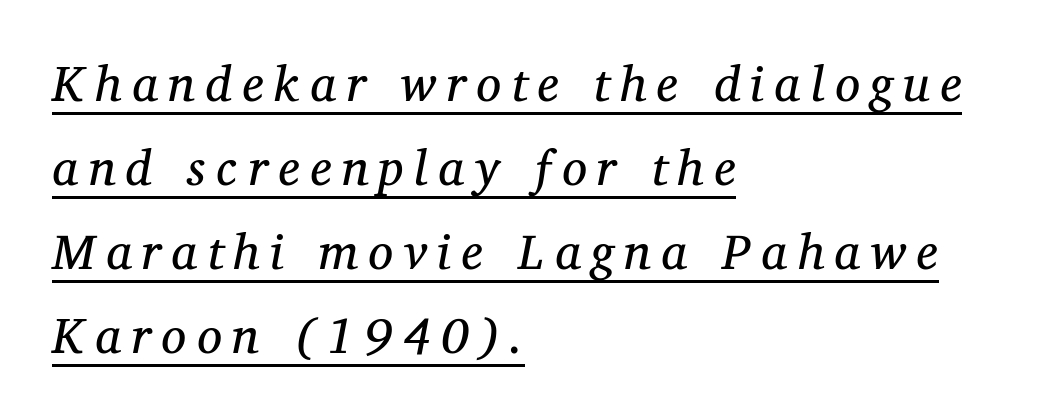
The image shows 50 px regular-weight serif type, italic (leaning right); set left-aligned, normal line spacing (1.68x), unusually wide letter spacing (+0.21 em), underlined; medium stroke contrast and a medium x-height.
